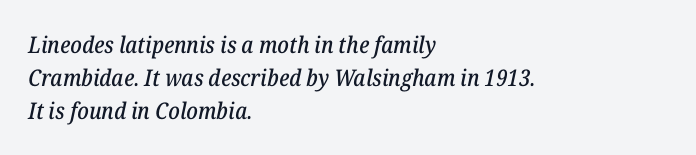
Q: Is the text italic (slanted)? A: Yes, it leans right by about 12 degrees.
Q: Is the text underlined? A: No.
Q: How is the paragraph aligned? A: Left-aligned.
Q: Is the spacing between letters normal or unusually wide? A: Normal.
Q: Is the spacing between lines tight, normal or loose? A: Normal.
